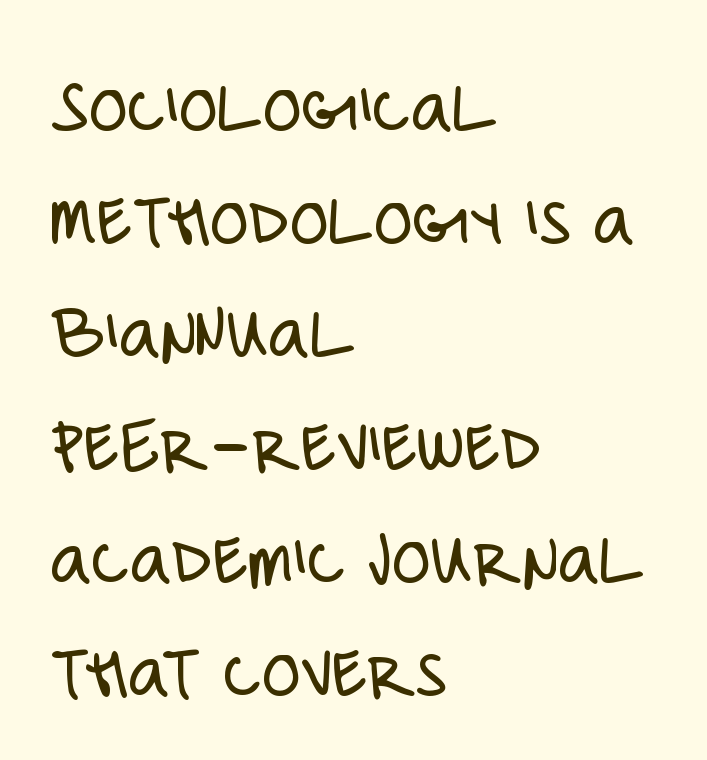
Q: Is the text bold? A: No.
Q: Is the text italic (slanted)? A: No, it is upright.
Q: Is the typeface a serif or a sans-serif typeface? A: Sans-serif.
Q: Is the text underlined? A: No.
Q: How is the paragraph aligned? A: Left-aligned.
Q: Is the spacing between letters normal or unusually wide? A: Normal.
Q: Is the spacing between lines tight, normal or loose? A: Normal.
Q: Width (condensed, normal, or wide)? A: Condensed.
Q: Stroke contrast? A: Low.
Q: x-height? A: Large.
Q: Monospaced? A: No.
